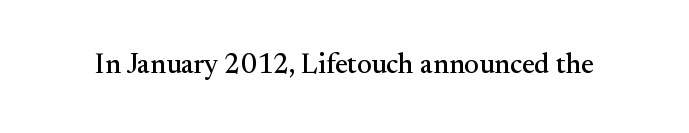
The image shows 28 px serif type, upright; set normal letter spacing, not underlined; medium stroke contrast and a small x-height.
